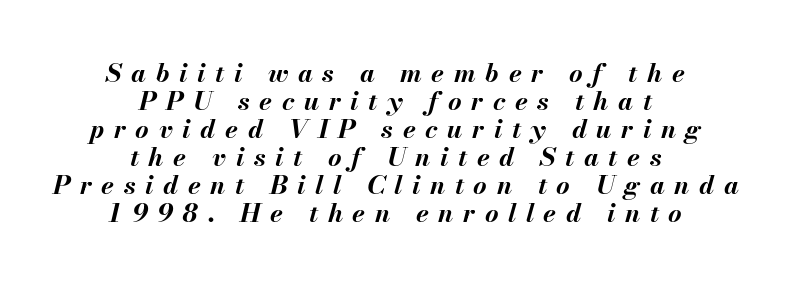
The image shows 26 px bold type, italic (leaning right); set centered, tight line spacing (1.08x), unusually wide letter spacing (+0.37 em), not underlined.
